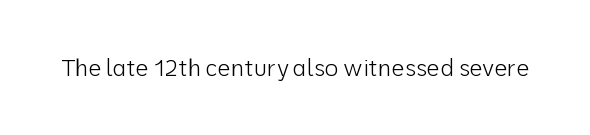
The image shows 23 px text type, upright; set normal letter spacing, not underlined.
